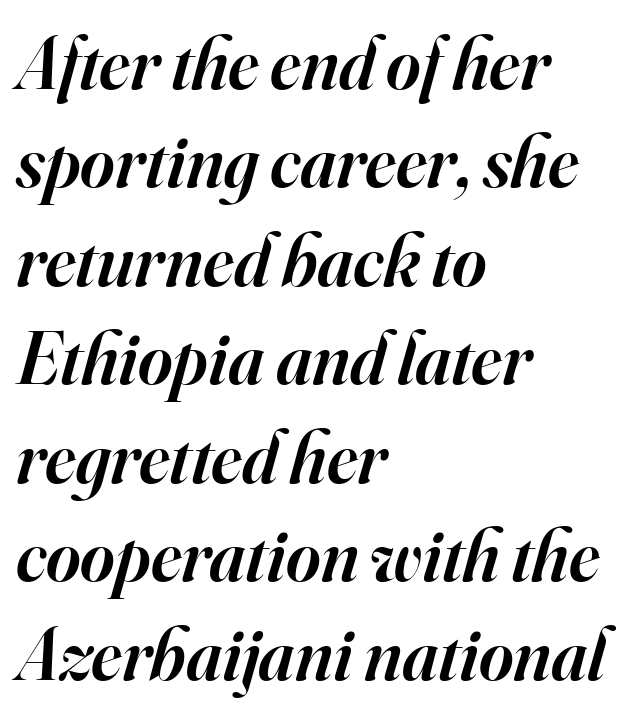
{"serif": "yes", "italic": "yes", "lean": "right", "slant_degrees": 16, "bold": "semi", "weight": "semibold", "width": "normal", "stroke_contrast": "high", "x_height": "small", "monospaced": "no", "underline": "no", "align": "left", "line_spacing": "normal", "line_spacing_ratio": 1.33, "letter_spacing": "normal", "letter_spacing_em": 0.0, "glyph_px": 74}
